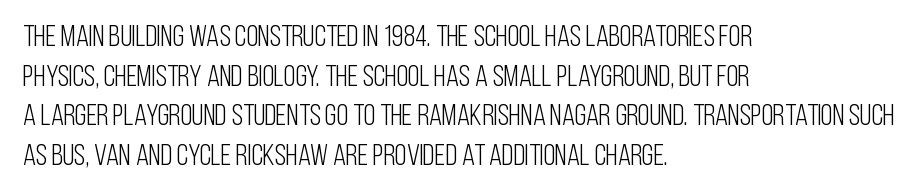
The image shows 30 px light, condensed sans-serif type, upright; set left-aligned, normal line spacing (1.32x), normal letter spacing, not underlined; low stroke contrast and a large x-height.
